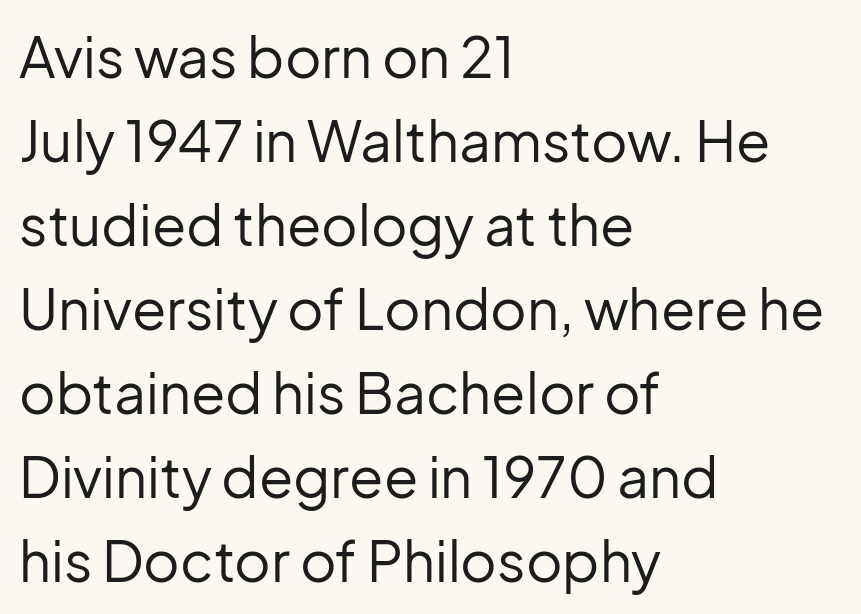
Inter-character spacing is left at the font's built-in metrics. Font category for this specimen: sans-serif. Each letter keeps its own natural width here, so spacing adapts to shape. Ascenders rise straight up at ninety degrees. Each new line begins a customary step beneath the previous one.
